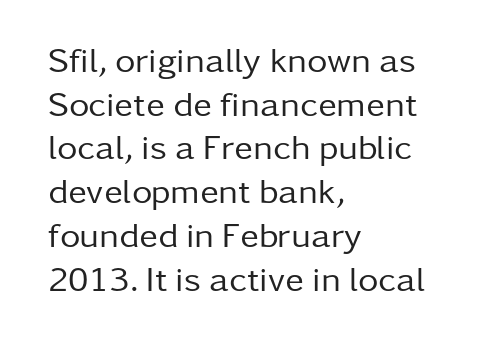
{"serif": "no", "italic": "no", "bold": "no", "weight": "regular", "width": "normal", "stroke_contrast": "low", "x_height": "medium", "monospaced": "no", "underline": "no", "align": "left", "line_spacing": "normal", "line_spacing_ratio": 1.25, "letter_spacing": "normal", "letter_spacing_em": 0.0, "glyph_px": 35}
